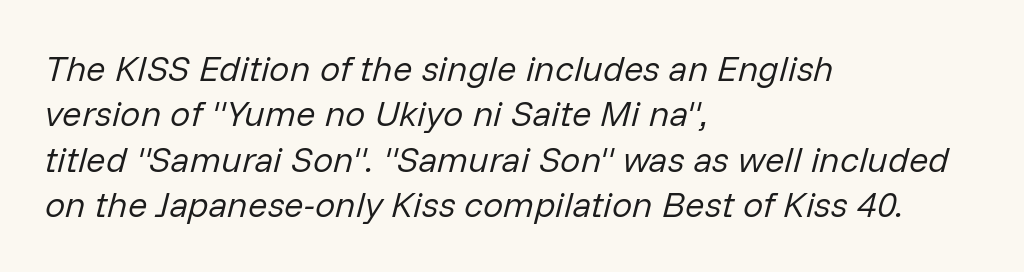
The image shows 36 px regular-weight type, italic (leaning right); set left-aligned, normal line spacing (1.26x), normal letter spacing, not underlined; low stroke contrast and a medium x-height.
